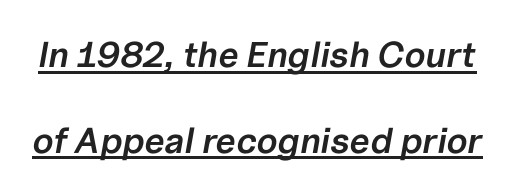
The image shows 36 px semibold type, italic (leaning right); set loose line spacing (2.38x), normal letter spacing, underlined; low stroke contrast and a medium x-height.
